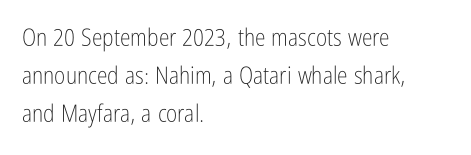
Is there much room between lines? A standard amount, neither cramped nor airy. A roman cut, with each character standing at attention. How are the letters spaced? Ordinarily, with no added tracking. This rendering features lettering with no underline. The paragraph shown leans on its left margin. The weight tops out at a normal text grade.
